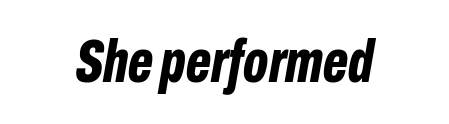
Q: Is the text bold? A: Yes.
Q: Is the text italic (slanted)? A: Yes, it leans right by about 10 degrees.
Q: Is the text underlined? A: No.
Q: Is the spacing between letters normal or unusually wide? A: Normal.
Q: Width (condensed, normal, or wide)? A: Condensed.
Q: Stroke contrast? A: Low.
Q: x-height? A: Medium.
Q: Monospaced? A: No.
